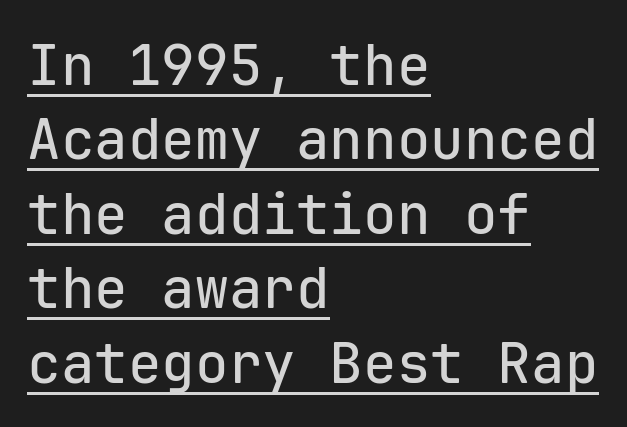
This block has exactly the height ordinary leading produces. Observe the absence of serifs on each vertical stroke in this sample. This sample is left-justified, so line endings fall wherever the words run out. What stands out about the letter spacing? Nothing — it is the standard amount. Every word sits above its own underline.
